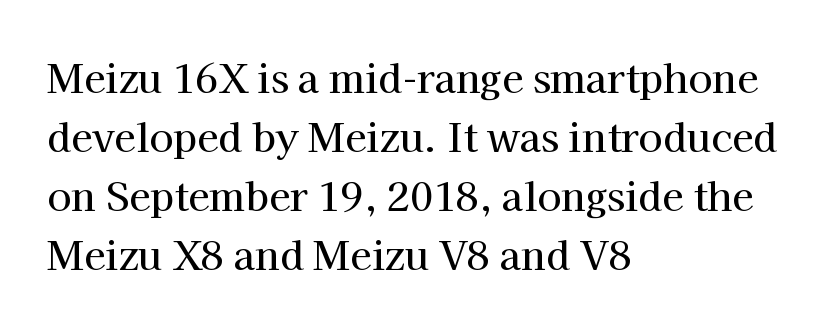
{"serif": "yes", "italic": "no", "width": "normal", "stroke_contrast": "high", "x_height": "medium", "monospaced": "no", "underline": "no", "align": "left", "line_spacing": "normal", "line_spacing_ratio": 1.51, "letter_spacing": "normal", "letter_spacing_em": 0.0, "glyph_px": 39}
